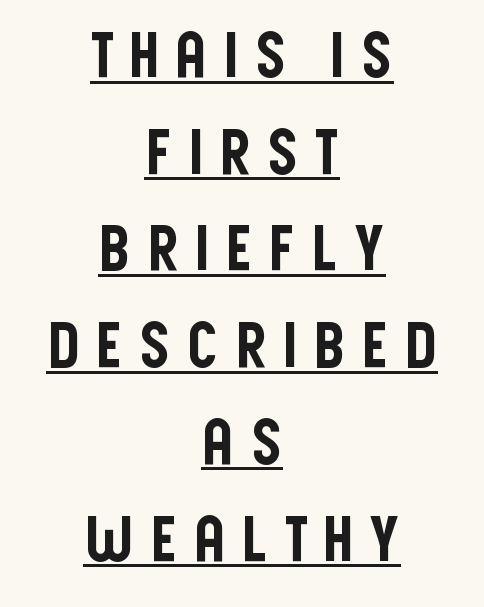
Q: Is the text italic (slanted)? A: No, it is upright.
Q: Is the typeface a serif or a sans-serif typeface? A: Sans-serif.
Q: Is the text underlined? A: Yes.
Q: How is the paragraph aligned? A: Centered.
Q: Is the spacing between letters normal or unusually wide? A: Unusually wide.
Q: Is the spacing between lines tight, normal or loose? A: Normal.
Q: Width (condensed, normal, or wide)? A: Condensed.
Q: Stroke contrast? A: Low.
Q: x-height? A: Large.
Q: Monospaced? A: No.
